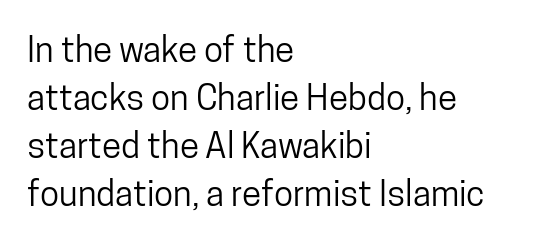
You could call the tracking neutral — neither tight nor loose. Here the designer chose a conventional face with non-uniform glyph widths. What's the leading like? Ordinary, nothing unusual. The lettering stays uniformly vertical, giving the passage a roman look. Beneath every word, the page is bare.
